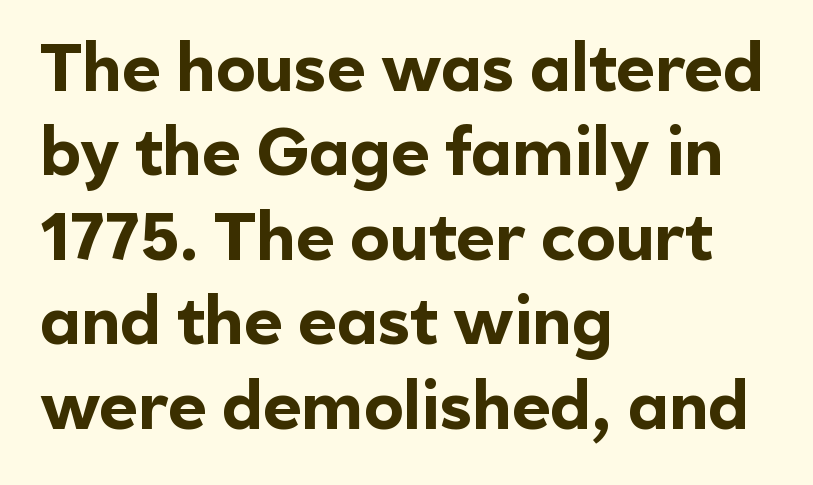
{"serif": "no", "italic": "no", "bold": "yes", "weight": "bold", "width": "normal", "x_height": "medium", "monospaced": "no", "underline": "no", "align": "left", "line_spacing": "normal", "line_spacing_ratio": 1.28, "letter_spacing": "normal", "letter_spacing_em": 0.0, "glyph_px": 66}
